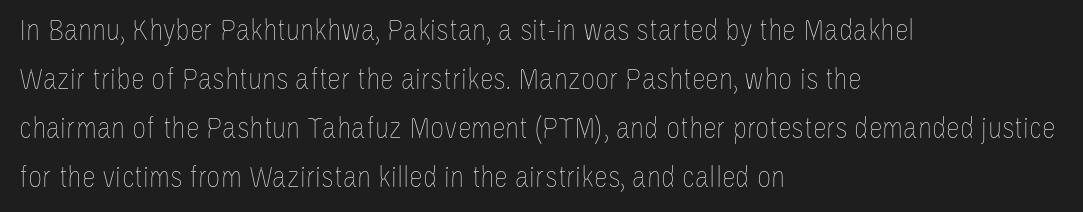
Think of a printed novel: that variable character pitch is what you see here. Unlike italic type, these characters show no tilt at all. Reading down the block, your eye returns to a fixed left position each line. Baseline-to-baseline distance is the conventional proportion of letter height. The baseline area is clear. Short note: letters normally spaced.
